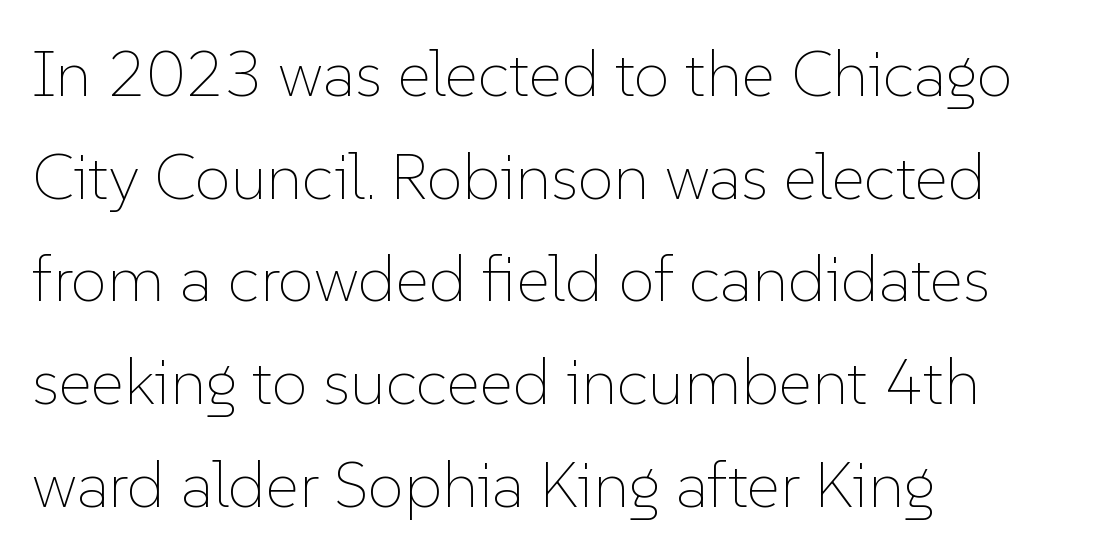
{"italic": "no", "bold": "no", "weight": "thin", "width": "normal", "stroke_contrast": "low", "x_height": "medium", "monospaced": "no", "underline": "no", "align": "left", "line_spacing": "normal", "line_spacing_ratio": 1.58, "letter_spacing": "normal", "letter_spacing_em": 0.0, "glyph_px": 65}
